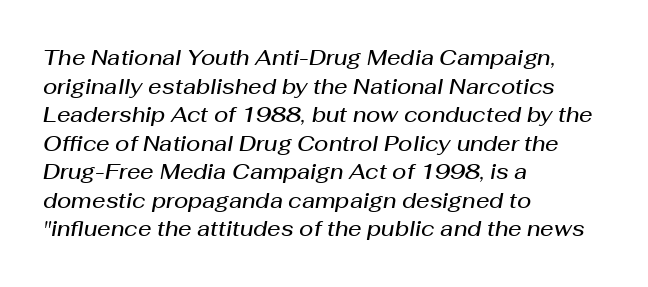
The vertical gap from one line to the next is medium. Glyph-to-glyph distance matches everyday printed text. Typographic density is moderately raised because the face is semibold. The setting favours the left margin, as ordinary paragraphs usually do.
